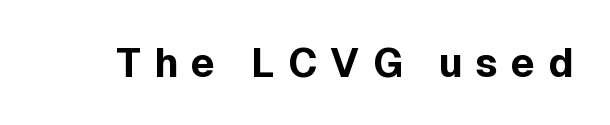
Q: Is the text bold? A: Yes.
Q: Is the text italic (slanted)? A: No, it is upright.
Q: Is the typeface a serif or a sans-serif typeface? A: Sans-serif.
Q: Is the text underlined? A: No.
Q: Is the spacing between letters normal or unusually wide? A: Unusually wide.
Q: Width (condensed, normal, or wide)? A: Normal.
Q: x-height? A: Medium.
Q: Monospaced? A: No.
